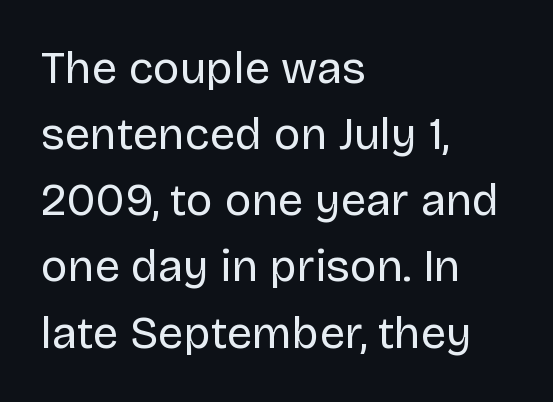
{"serif": "no", "italic": "no", "bold": "no", "weight": "regular", "width": "normal", "stroke_contrast": "low", "x_height": "large", "monospaced": "no", "underline": "no", "align": "left", "line_spacing": "normal", "line_spacing_ratio": 1.47, "letter_spacing": "normal", "letter_spacing_em": 0.0, "glyph_px": 45}
